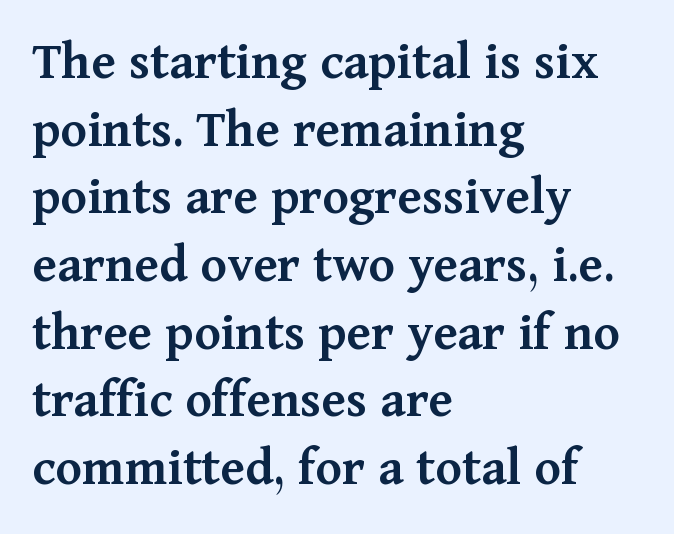
{"serif": "yes", "italic": "no", "bold": "semi", "weight": "semibold", "width": "normal", "stroke_contrast": "medium", "x_height": "medium", "monospaced": "no", "underline": "no", "align": "left", "line_spacing_ratio": 1.23, "letter_spacing": "normal", "letter_spacing_em": 0.0, "glyph_px": 55}
